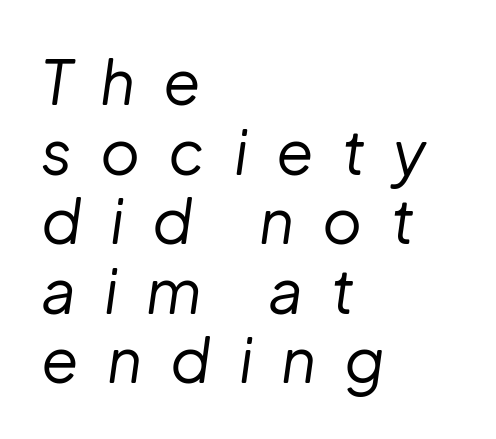
Check under the words: just untouched page. The paragraph shown leans on its left margin. Heft: none added — not bold. Notice how descenders almost collide with the ascenders below — that's tight leading. There is plenty of visible air inserted between adjacent glyphs. A typesetter would mark this as italic.
